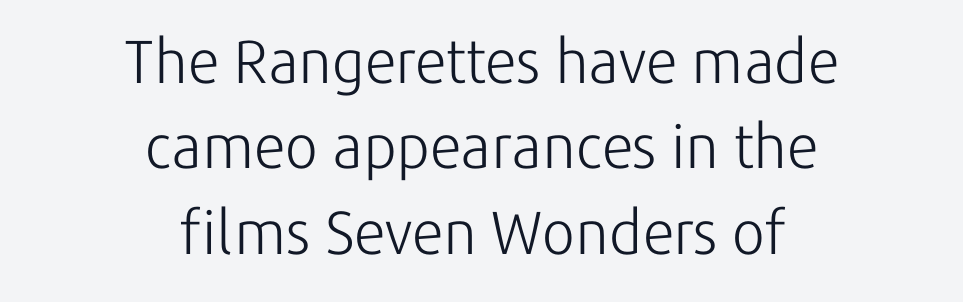
The image shows 61 px light sans-serif type, upright; set centered, normal line spacing (1.4x), normal letter spacing, not underlined; low stroke contrast and a medium x-height.
